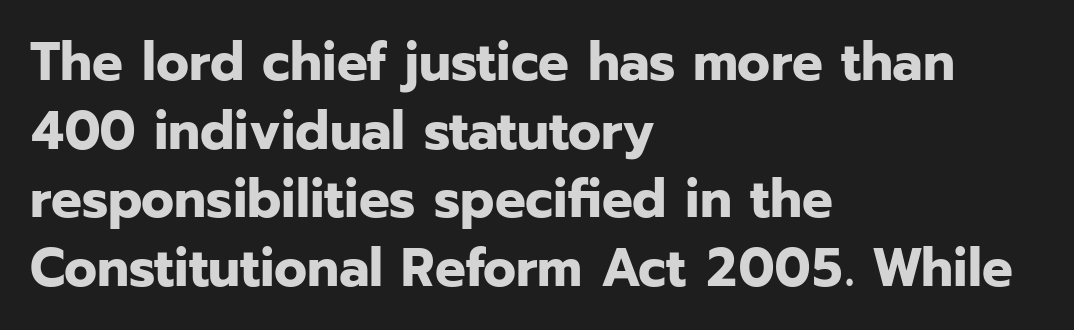
{"serif": "no", "italic": "no", "bold": "yes", "weight": "bold", "width": "normal", "stroke_contrast": "low", "x_height": "medium", "monospaced": "no", "underline": "no", "align": "left", "line_spacing": "normal", "line_spacing_ratio": 1.27, "letter_spacing": "normal", "letter_spacing_em": 0.0, "glyph_px": 54}
